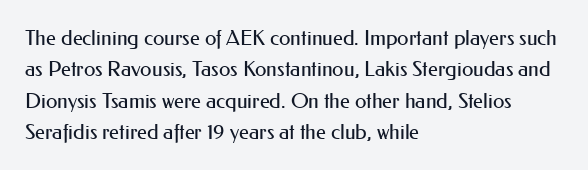
{"italic": "no", "bold": "no", "underline": "no", "align": "left", "line_spacing": "normal", "line_spacing_ratio": 1.49, "letter_spacing": "normal", "letter_spacing_em": 0.0, "glyph_px": 21}
